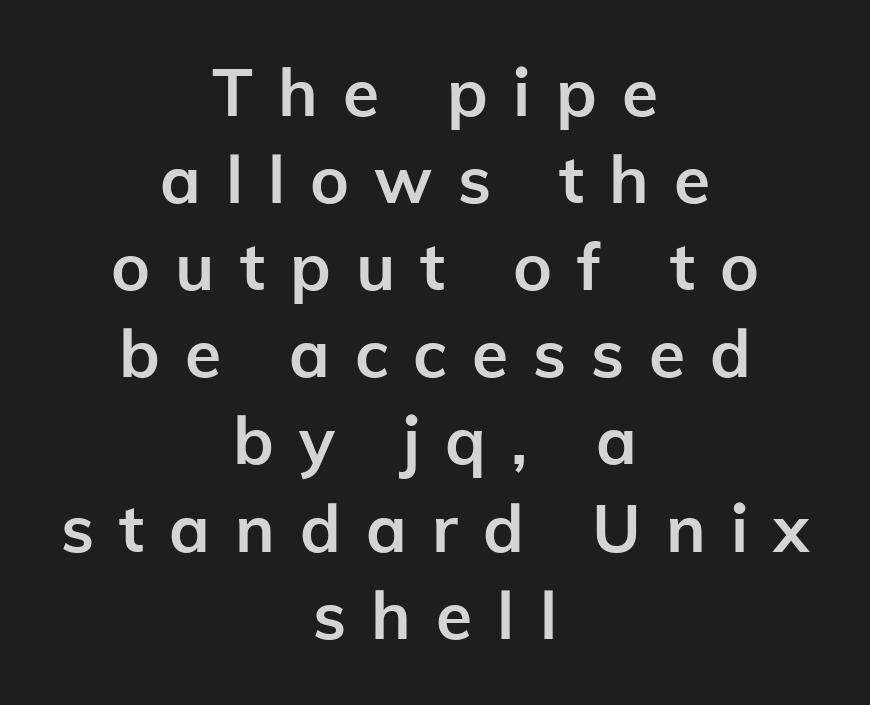
Rows of type keep a routine distance in the vertical direction. Think of a printed novel: that variable character pitch is what you see here. The area under the type is left untouched. Font category for this specimen: sans-serif.
